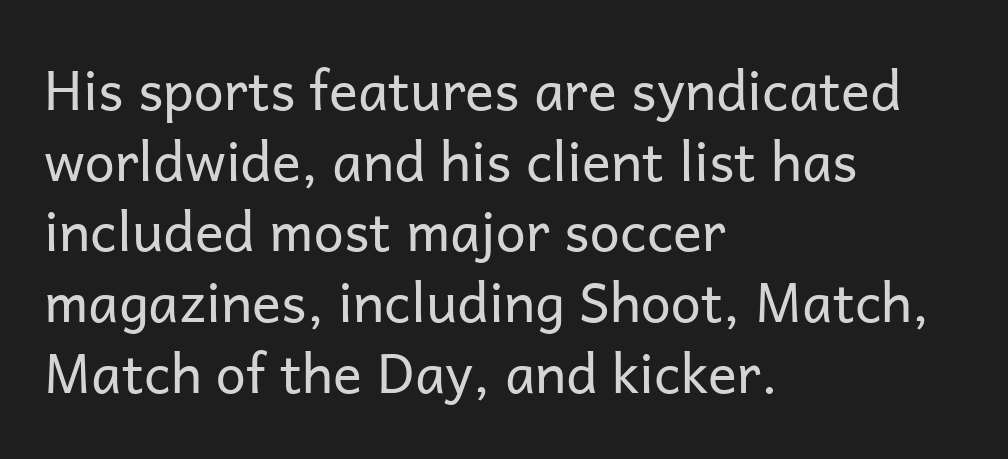
The image shows 54 px regular-weight sans-serif type, upright; set left-aligned, normal line spacing (1.31x), normal letter spacing, not underlined; low stroke contrast and a medium x-height.
